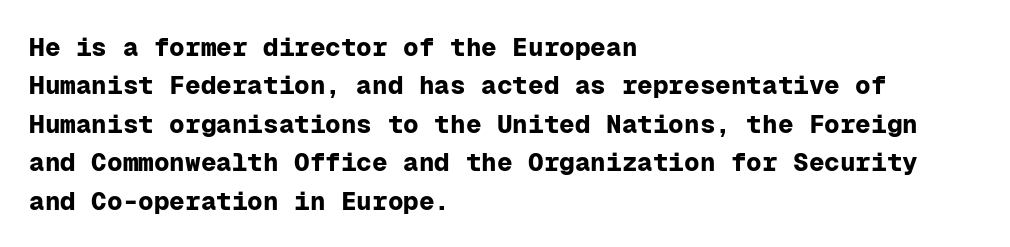
{"italic": "no", "bold": "yes", "underline": "no", "align": "left", "line_spacing": "normal", "line_spacing_ratio": 1.48, "letter_spacing": "normal", "letter_spacing_em": 0.0, "glyph_px": 26}
